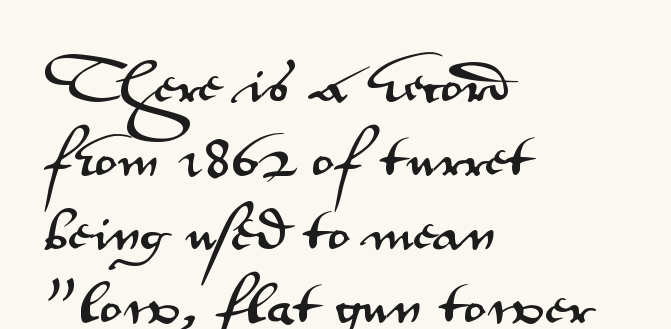
The passage is arranged the way most books set body copy — flush left. There is no visible air inserted between adjacent glyphs. Here the designer chose a conventional face with non-uniform glyph widths. Check the space under the baseline: it is left empty.
